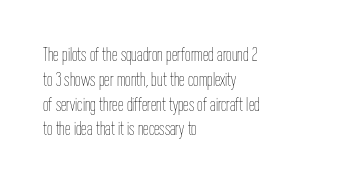
Each stroke keeps to a modest, everyday thickness or less. The type is set solid horizontally, with unmodified tracking. Italic: no, the glyphs are upright roman. In CSS terms this would be text-align: left.
